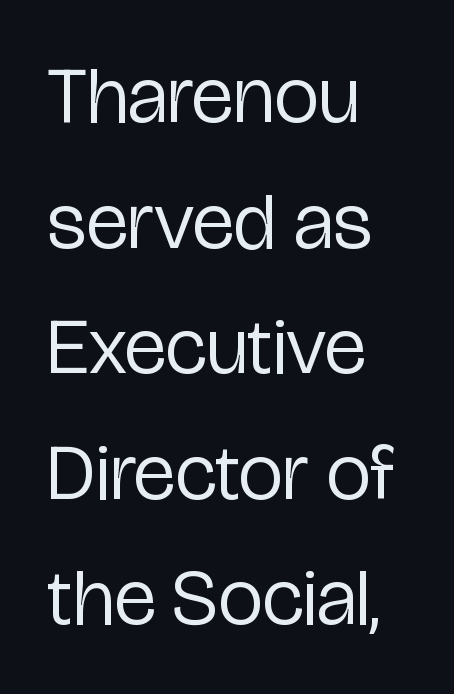
Q: Is the text bold? A: No.
Q: Is the text italic (slanted)? A: No, it is upright.
Q: Is the typeface a serif or a sans-serif typeface? A: Sans-serif.
Q: Is the text underlined? A: No.
Q: How is the paragraph aligned? A: Left-aligned.
Q: Is the spacing between letters normal or unusually wide? A: Normal.
Q: Is the spacing between lines tight, normal or loose? A: Normal.
Q: Width (condensed, normal, or wide)? A: Condensed.
Q: Stroke contrast? A: Low.
Q: x-height? A: Medium.
Q: Monospaced? A: No.
